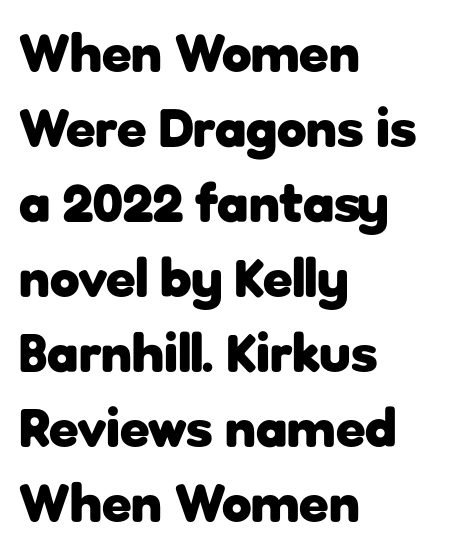
The image shows 54 px heavy sans-serif type, upright; set left-aligned, normal line spacing (1.39x), normal letter spacing, not underlined; low stroke contrast and a medium x-height.
